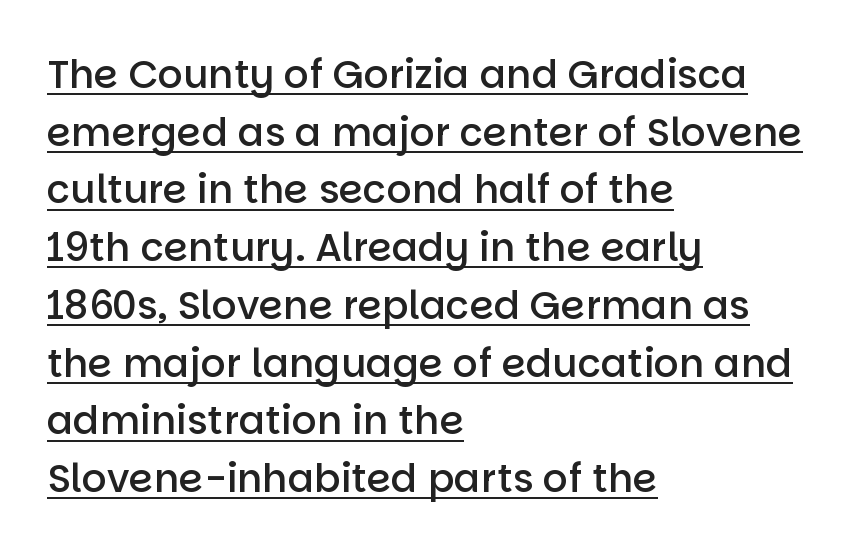
Strokes here are thickened, but only to semibold level. Leftover space on each line is placed entirely after the last word. The face used here is rendered with its standard letterfit. The passage shown is typed in a proportional face where columns would drift. These lines sit exactly where default settings would place them.
